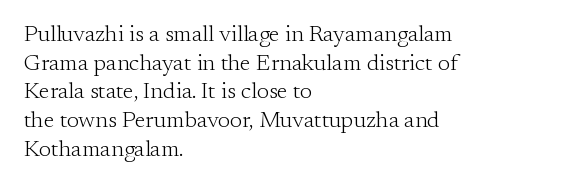
Q: Is the text bold? A: No.
Q: Is the text italic (slanted)? A: No, it is upright.
Q: Is the text underlined? A: No.
Q: How is the paragraph aligned? A: Left-aligned.
Q: Is the spacing between letters normal or unusually wide? A: Normal.
Q: Is the spacing between lines tight, normal or loose? A: Normal.
